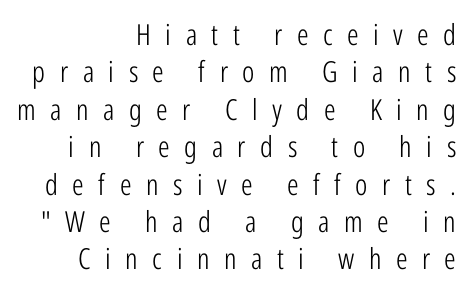
{"serif": "no", "italic": "no", "bold": "no", "weight": "light", "width": "condensed", "stroke_contrast": "low", "x_height": "medium", "monospaced": "no", "underline": "no", "align": "right", "line_spacing": "normal", "line_spacing_ratio": 1.29, "letter_spacing": "wide", "letter_spacing_em": 0.5, "glyph_px": 29}
